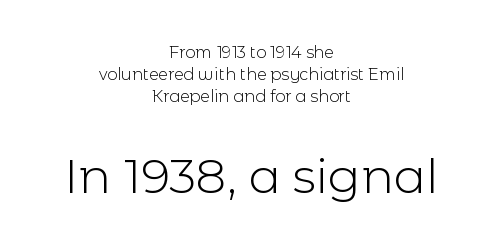
Q: Is the text bold? A: No.
Q: Is the text italic (slanted)? A: No, it is upright.
Q: Is the typeface a serif or a sans-serif typeface? A: Sans-serif.
Q: Is the text underlined? A: No.
Q: How is the paragraph aligned? A: Centered.
Q: Is the spacing between letters normal or unusually wide? A: Normal.
Q: Is the spacing between lines tight, normal or loose? A: Normal.
Q: Which block of text is set in a larger size, the first (top) or the second (bottom)? A: The second (bottom) one.
Q: Width (condensed, normal, or wide)? A: Normal.
Q: x-height? A: Medium.
Q: Monospaced? A: No.
